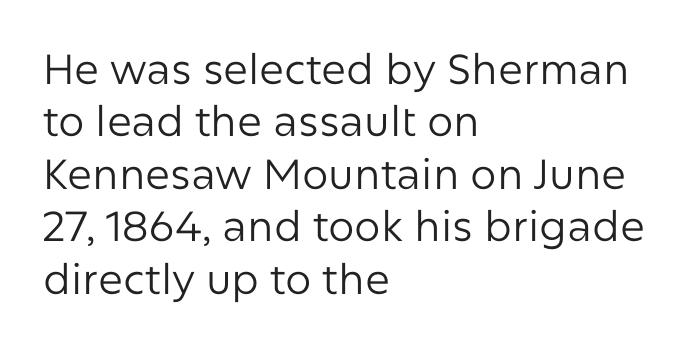
Q: Is the text bold? A: No.
Q: Is the text italic (slanted)? A: No, it is upright.
Q: Is the typeface a serif or a sans-serif typeface? A: Sans-serif.
Q: Is the text underlined? A: No.
Q: How is the paragraph aligned? A: Left-aligned.
Q: Is the spacing between letters normal or unusually wide? A: Normal.
Q: Is the spacing between lines tight, normal or loose? A: Normal.
Q: Width (condensed, normal, or wide)? A: Normal.
Q: Stroke contrast? A: Low.
Q: x-height? A: Medium.
Q: Monospaced? A: No.
